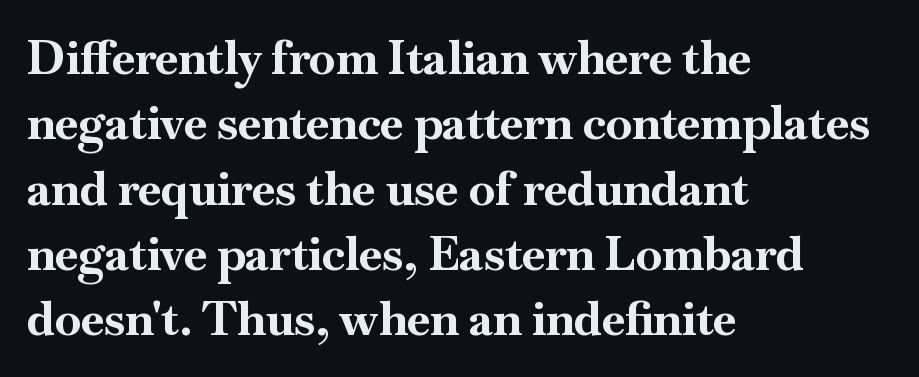
If you measured baseline to baseline, you'd find a middling distance. Plenty of ink on the page — the face is bold. Nobody touched the tracking dial on this one. The zone under the glyphs is completely vacant. This sample has the flowing, uneven cadence of proportional lettering. The letters carry serifs — small finishing strokes at the ends of their stems.
